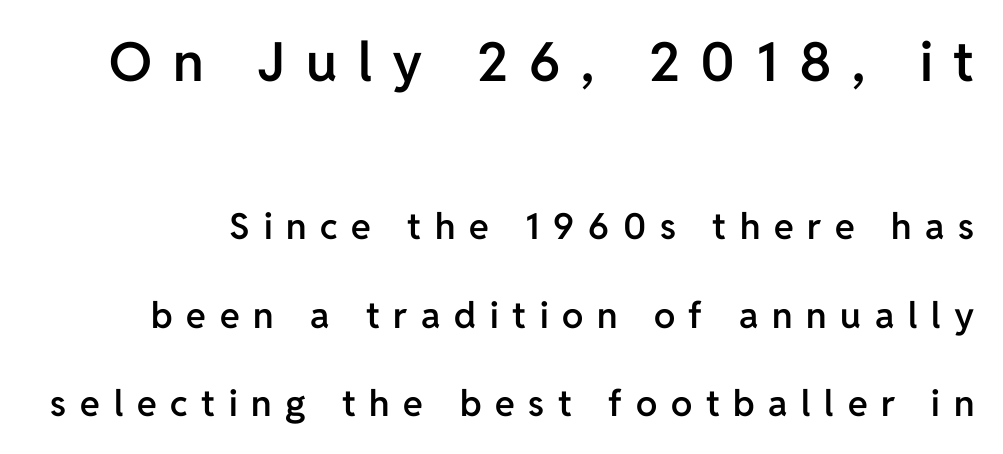
{"serif": "no", "italic": "no", "bold": "semi", "weight": "semibold", "width": "normal", "stroke_contrast": "low", "x_height": "medium", "monospaced": "no", "underline": "no", "line_spacing": "loose", "line_spacing_ratio": 2.45, "letter_spacing": "wide", "letter_spacing_em": 0.38, "larger_block": "first", "size_ratio": 1.5, "glyph_px": 54}
